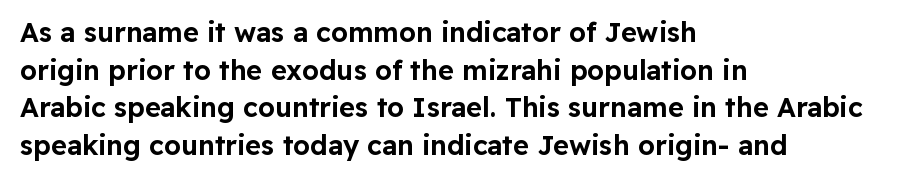
{"italic": "no", "underline": "no", "align": "left", "line_spacing": "normal", "line_spacing_ratio": 1.39, "letter_spacing": "normal", "letter_spacing_em": 0.0, "glyph_px": 27}
